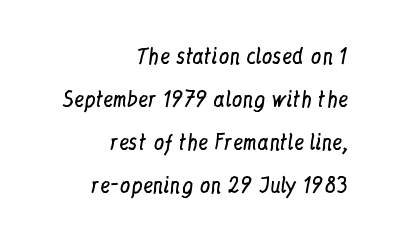
Q: Is the text bold? A: No.
Q: Is the text italic (slanted)? A: Yes.
Q: Is the text underlined? A: No.
Q: How is the paragraph aligned? A: Right-aligned.
Q: Is the spacing between letters normal or unusually wide? A: Normal.
Q: Is the spacing between lines tight, normal or loose? A: Loose.
